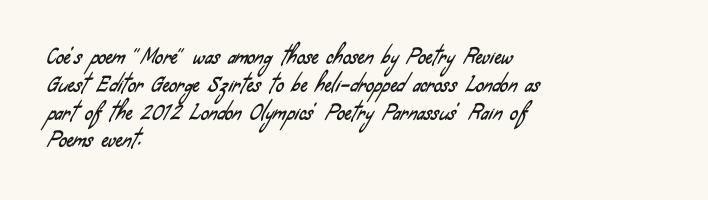
Q: Is the text underlined? A: No.
Q: How is the paragraph aligned? A: Left-aligned.
Q: Is the spacing between letters normal or unusually wide? A: Normal.
Q: Is the spacing between lines tight, normal or loose? A: Normal.
